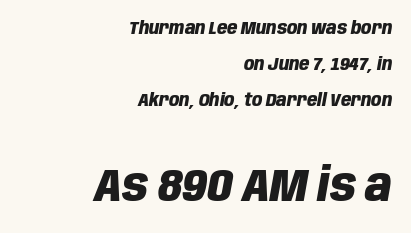
The image shows 46 px heavy, condensed type, italic (leaning right); set right-aligned, loose line spacing (2.01x), normal letter spacing, not underlined; the second (bottom) block is 2.56x larger; low stroke contrast and a large x-height.
